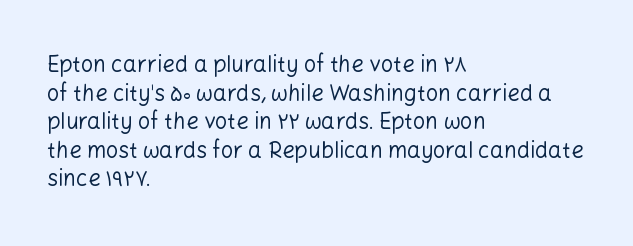
Check the space under the baseline: it is left empty. Characters follow at the spacing the type designer built in. These glyphs show unthickened strokes, regular width or finer. This is the regular roman posture of the typeface. A typesetter would call this leading conventional body-copy spacing. The compositor pushed each line to the left boundary.
